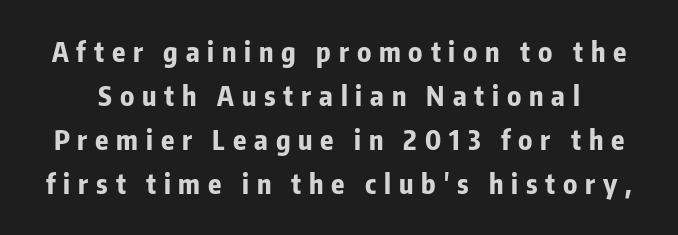
Q: Is the text bold? A: Yes.
Q: Is the text italic (slanted)? A: No, it is upright.
Q: Is the text underlined? A: No.
Q: Is the spacing between letters normal or unusually wide? A: Unusually wide.
Q: Is the spacing between lines tight, normal or loose? A: Normal.
